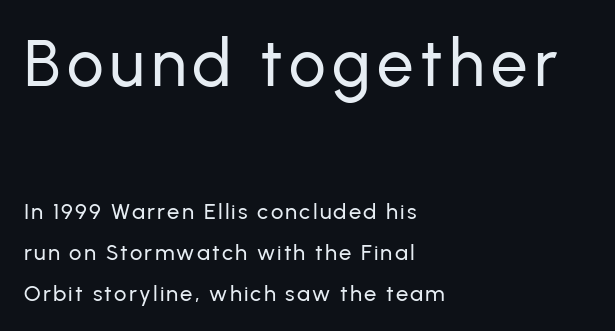
Q: Is the text italic (slanted)? A: No, it is upright.
Q: Is the typeface a serif or a sans-serif typeface? A: Sans-serif.
Q: Is the text underlined? A: No.
Q: How is the paragraph aligned? A: Left-aligned.
Q: Which block of text is set in a larger size, the first (top) or the second (bottom)? A: The first (top) one.
Q: Width (condensed, normal, or wide)? A: Normal.
Q: Stroke contrast? A: Low.
Q: x-height? A: Medium.
Q: Monospaced? A: No.
